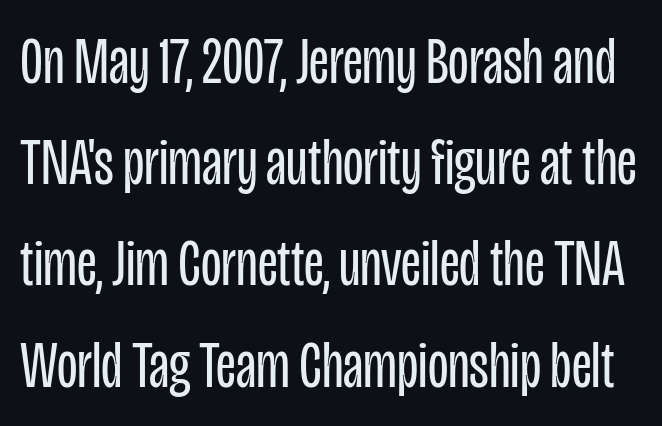
The image shows 67 px regular-weight, condensed sans-serif type, upright; set normal line spacing (1.51x), normal letter spacing, not underlined; low stroke contrast and a large x-height.
